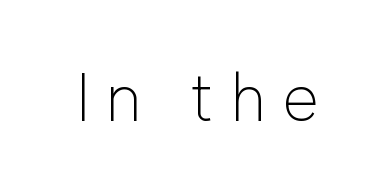
The image shows 66 px light sans-serif type, upright; set unusually wide letter spacing (+0.26 em), not underlined; low stroke contrast and a medium x-height.
